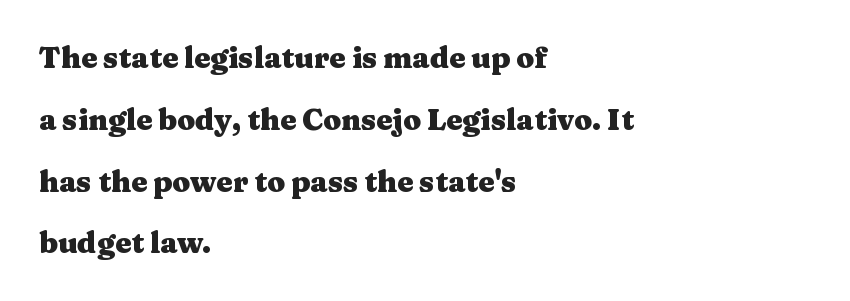
The image shows 29 px heavy, wide serif type, upright; set left-aligned, loose line spacing (2.13x), normal letter spacing, not underlined; medium stroke contrast and a medium x-height.
